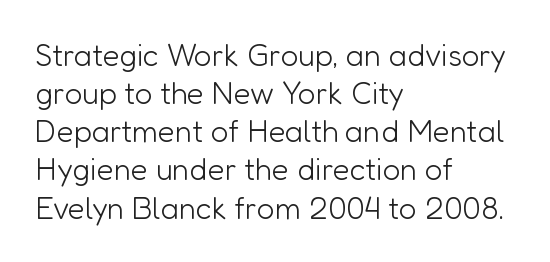
Q: Is the text bold? A: No.
Q: Is the text italic (slanted)? A: No, it is upright.
Q: Is the typeface a serif or a sans-serif typeface? A: Sans-serif.
Q: Is the text underlined? A: No.
Q: How is the paragraph aligned? A: Left-aligned.
Q: Is the spacing between letters normal or unusually wide? A: Normal.
Q: Width (condensed, normal, or wide)? A: Normal.
Q: Stroke contrast? A: Low.
Q: x-height? A: Medium.
Q: Monospaced? A: No.
